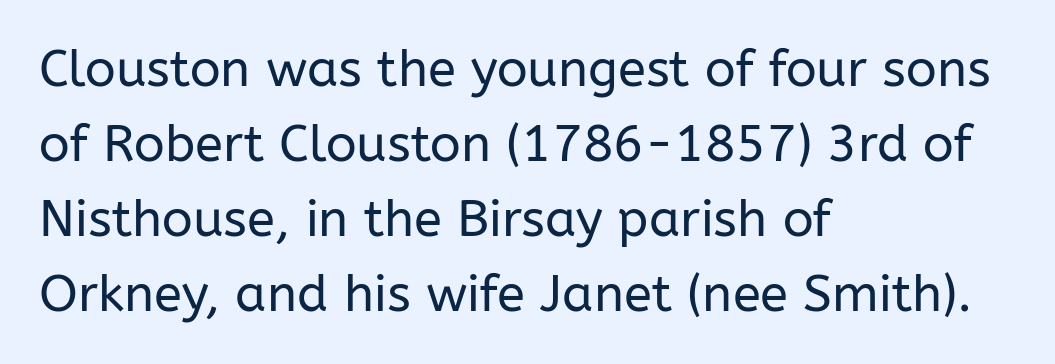
The typeface chosen for these lines omits serifs. Varying glyph widths throughout — classic text-font behaviour. Descenders are the only things crossing below the line. The compositor pushed each line to the left boundary.
